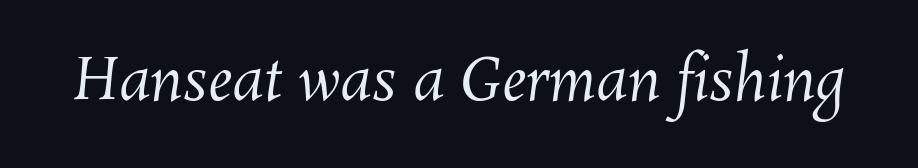
Weight class: somewhere from thin through regular. Unmarked baselines from the first word to the last. The letterforms sit shoulder to shoulder at normal distance. The letters advance in unequal steps, a hallmark of proportional type.
